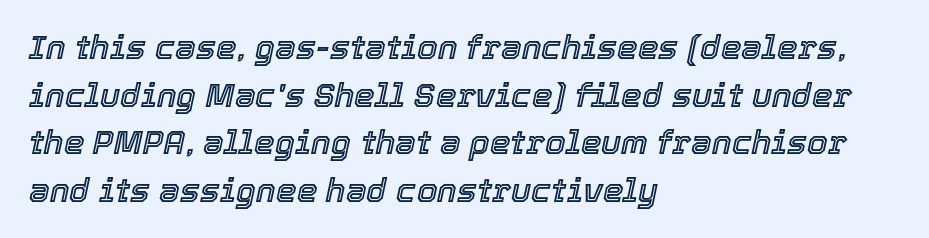
Q: Is the text italic (slanted)? A: Yes, it leans right by about 12 degrees.
Q: Is the text underlined? A: No.
Q: How is the paragraph aligned? A: Left-aligned.
Q: Is the spacing between letters normal or unusually wide? A: Normal.
Q: Is the spacing between lines tight, normal or loose? A: Normal.
Q: Width (condensed, normal, or wide)? A: Normal.
Q: x-height? A: Medium.
Q: Monospaced? A: No.
